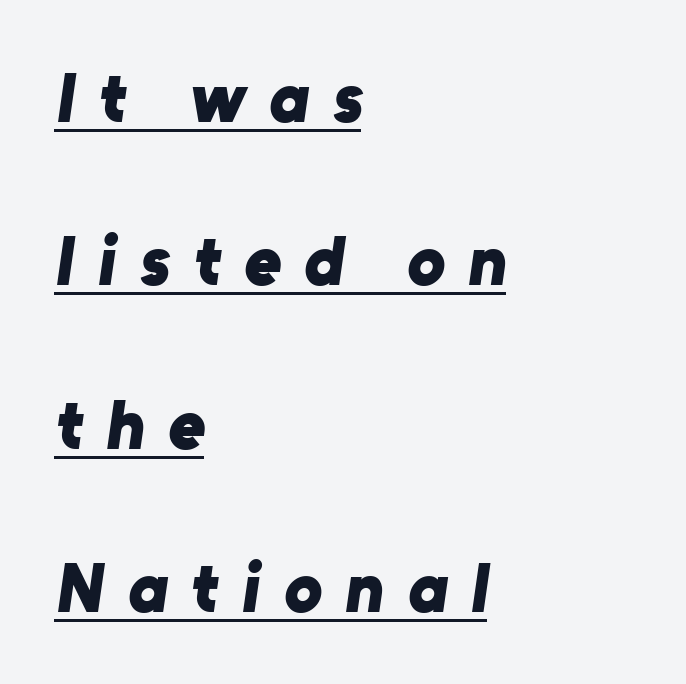
Q: Is the text bold? A: Yes.
Q: Is the typeface a serif or a sans-serif typeface? A: Sans-serif.
Q: Is the text underlined? A: Yes.
Q: How is the paragraph aligned? A: Left-aligned.
Q: Is the spacing between letters normal or unusually wide? A: Unusually wide.
Q: Is the spacing between lines tight, normal or loose? A: Loose.
Q: Width (condensed, normal, or wide)? A: Normal.
Q: Stroke contrast? A: Low.
Q: x-height? A: Medium.
Q: Monospaced? A: No.
